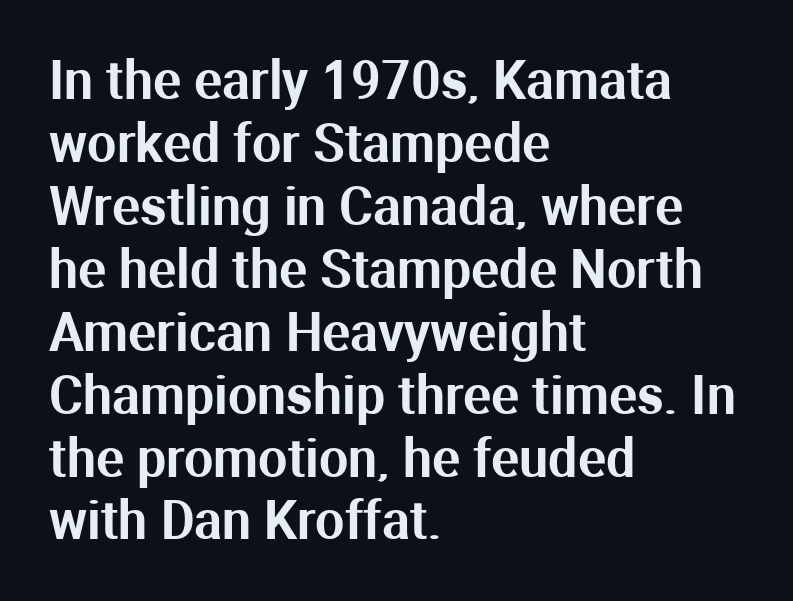
Q: Is the text italic (slanted)? A: No, it is upright.
Q: Is the typeface a serif or a sans-serif typeface? A: Sans-serif.
Q: Is the text underlined? A: No.
Q: How is the paragraph aligned? A: Left-aligned.
Q: Is the spacing between letters normal or unusually wide? A: Normal.
Q: Width (condensed, normal, or wide)? A: Normal.
Q: Stroke contrast? A: Medium.
Q: x-height? A: Medium.
Q: Monospaced? A: No.
